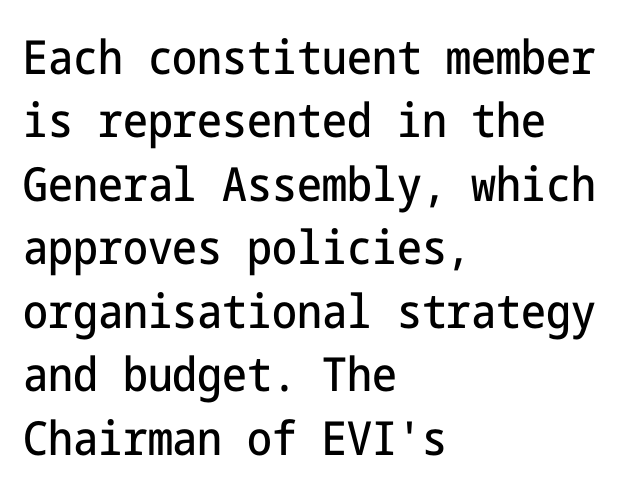
Q: Is the text italic (slanted)? A: No, it is upright.
Q: Is the typeface a serif or a sans-serif typeface? A: Sans-serif.
Q: Is the text underlined? A: No.
Q: How is the paragraph aligned? A: Left-aligned.
Q: Is the spacing between letters normal or unusually wide? A: Normal.
Q: Is the spacing between lines tight, normal or loose? A: Normal.
Q: Width (condensed, normal, or wide)? A: Condensed.
Q: Stroke contrast? A: Low.
Q: x-height? A: Medium.
